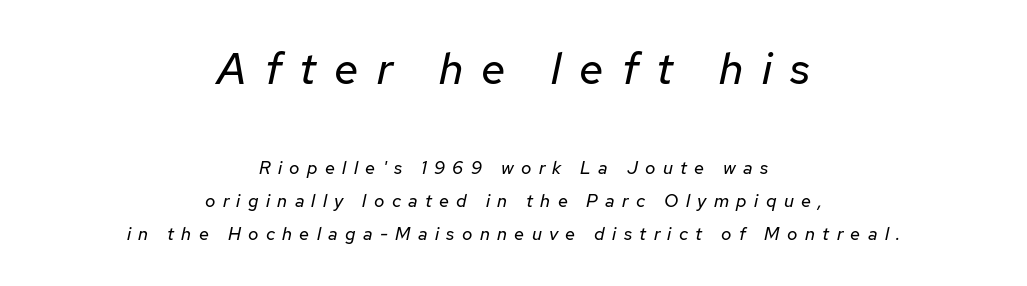
On a weight scale, this lands at 450 or below. This sample uses an oblique cut, with every glyph tilted off the vertical. Observe the wide spacing: letters keep a clear distance from each other. Does the copy run flush right? No — it is centered line by line. Plain, unruled lines of type.
